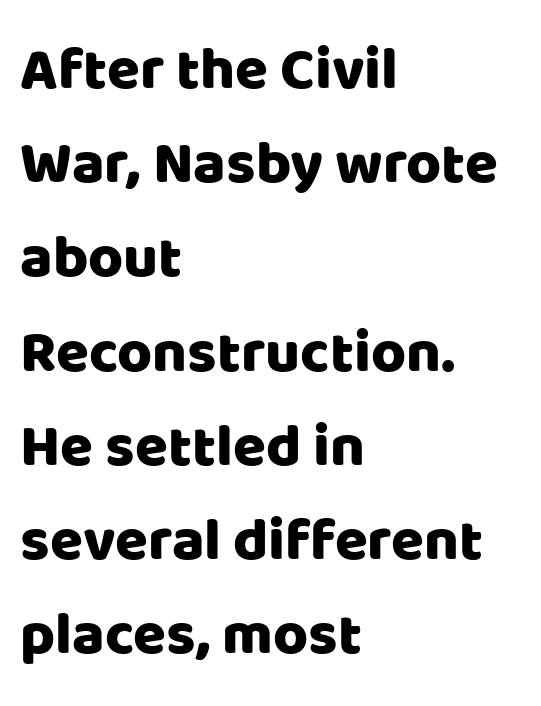
Q: Is the text italic (slanted)? A: No, it is upright.
Q: Is the typeface a serif or a sans-serif typeface? A: Sans-serif.
Q: Is the text underlined? A: No.
Q: How is the paragraph aligned? A: Left-aligned.
Q: Is the spacing between letters normal or unusually wide? A: Normal.
Q: Is the spacing between lines tight, normal or loose? A: Normal.
Q: Width (condensed, normal, or wide)? A: Normal.
Q: Stroke contrast? A: Low.
Q: x-height? A: Large.
Q: Monospaced? A: No.
